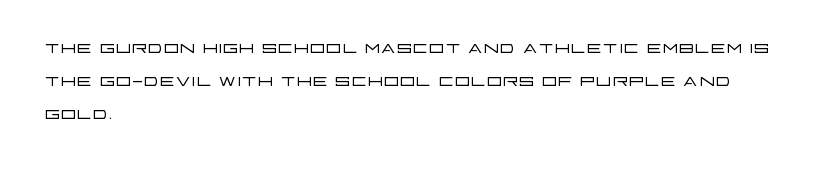
These lines stack with their left ends in a neat column. Letters rest on an invisible, unmarked baseline. The lines sit at an ordinary, default distance from one another. The type sits square on the baseline with zero lean. No letter is thick-stroked: the sample isn't bold. Default kerning and tracking; the words read as compact shapes.
